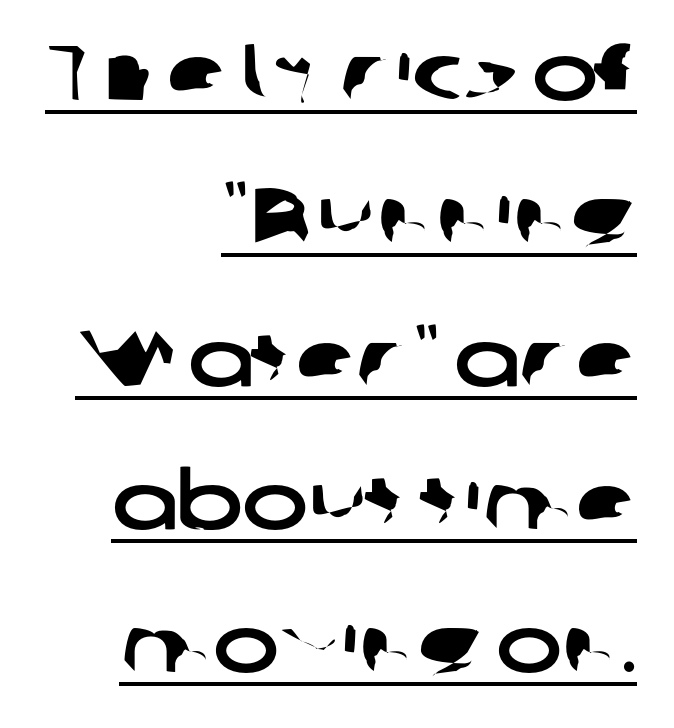
Q: Is the typeface a serif or a sans-serif typeface? A: Sans-serif.
Q: Is the text underlined? A: Yes.
Q: How is the paragraph aligned? A: Right-aligned.
Q: Is the spacing between letters normal or unusually wide? A: Normal.
Q: Width (condensed, normal, or wide)? A: Wide.
Q: Stroke contrast? A: Low.
Q: x-height? A: Medium.
Q: Monospaced? A: No.
